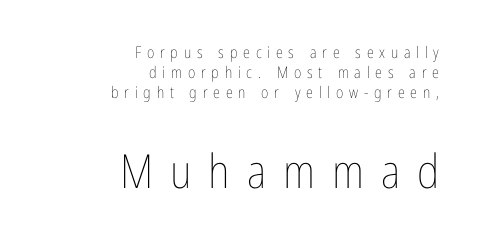
Q: Is the text bold? A: No.
Q: Is the text italic (slanted)? A: No, it is upright.
Q: Is the text underlined? A: No.
Q: How is the paragraph aligned? A: Right-aligned.
Q: Is the spacing between letters normal or unusually wide? A: Unusually wide.
Q: Which block of text is set in a larger size, the first (top) or the second (bottom)? A: The second (bottom) one.
Q: Width (condensed, normal, or wide)? A: Condensed.
Q: Stroke contrast? A: Low.
Q: x-height? A: Medium.
Q: Monospaced? A: No.
